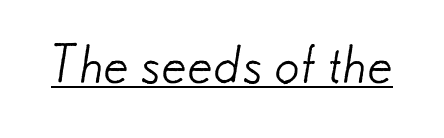
You can tell from the bare stems that sans-serif type was used. The line texture is even and compact thanks to regular tracking. Compared with a typical body face, this is equally light or lighter still. A typographer would call this underscored text. Note the varied advance widths — an 'i' is clearly narrower than an 'm'.
